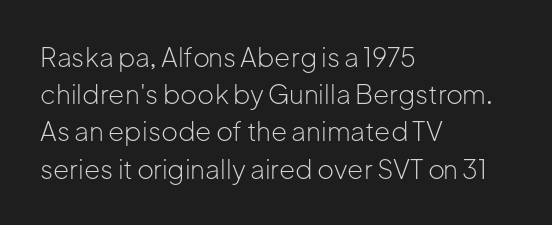
The rendering anchors every line to the left-hand side. A clean baseline with only descenders dipping below it. No chunkiness to these letters — they're not bold. Leading matches the norm, producing a regular column. Ascenders rise straight up at ninety degrees. Nobody touched the tracking dial on this one.
